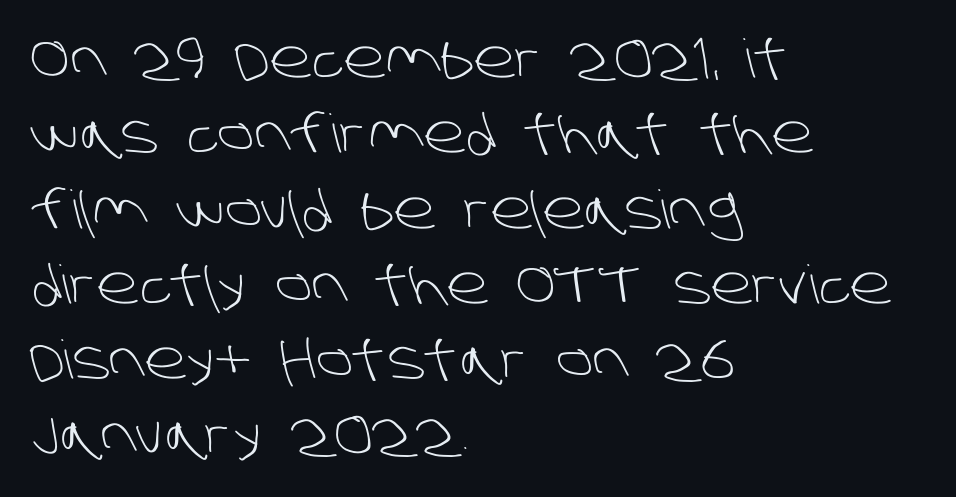
Q: Is the text bold? A: No.
Q: Is the typeface a serif or a sans-serif typeface? A: Sans-serif.
Q: Is the text underlined? A: No.
Q: How is the paragraph aligned? A: Left-aligned.
Q: Is the spacing between letters normal or unusually wide? A: Normal.
Q: Is the spacing between lines tight, normal or loose? A: Normal.
Q: Width (condensed, normal, or wide)? A: Normal.
Q: Stroke contrast? A: Low.
Q: x-height? A: Large.
Q: Monospaced? A: No.
